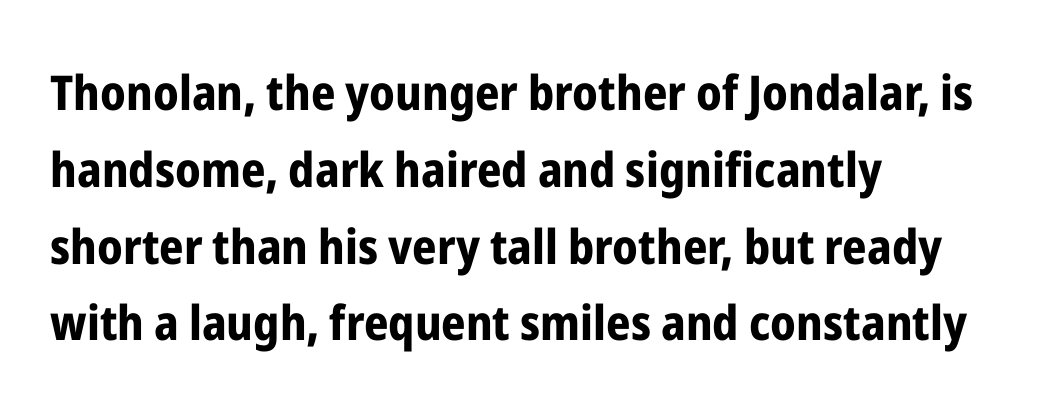
{"serif": "no", "italic": "no", "bold": "yes", "weight": "bold", "width": "condensed", "stroke_contrast": "low", "x_height": "medium", "monospaced": "no", "underline": "no", "align": "left", "line_spacing": "normal", "line_spacing_ratio": 1.6, "letter_spacing": "normal", "letter_spacing_em": 0.0, "glyph_px": 48}
